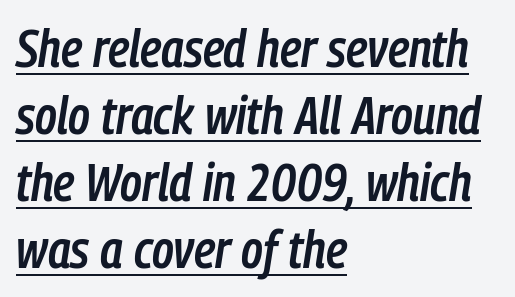
The image shows 52 px semibold, condensed type, italic (leaning right); set left-aligned, normal line spacing (1.29x), normal letter spacing, underlined; low stroke contrast and a medium x-height.
